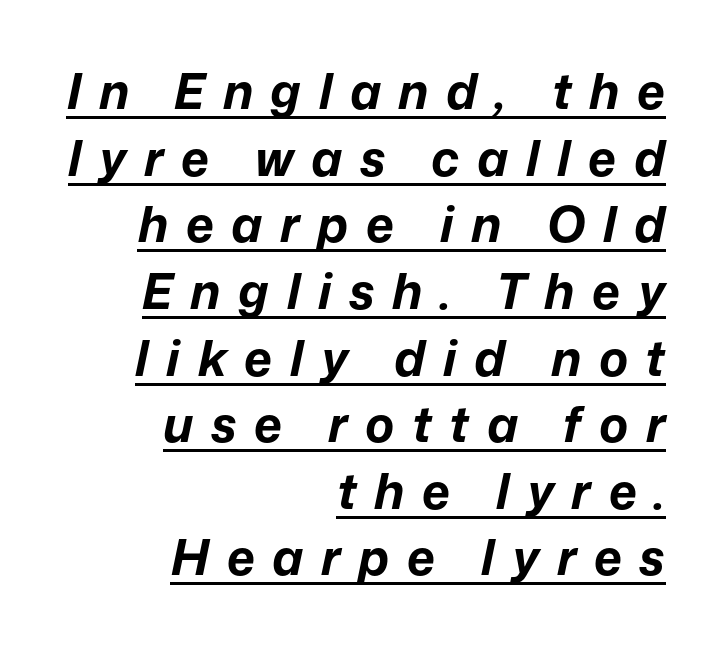
{"italic": "yes", "lean": "right", "slant_degrees": 12, "bold": "yes", "weight": "bold", "width": "normal", "stroke_contrast": "low", "x_height": "medium", "monospaced": "no", "underline": "yes", "align": "right", "line_spacing": "normal", "line_spacing_ratio": 1.36, "letter_spacing": "wide", "letter_spacing_em": 0.36, "glyph_px": 49}
